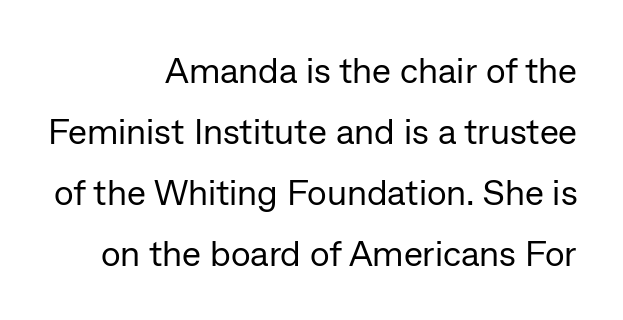
The image shows 36 px regular-weight sans-serif type, upright; set right-aligned, normal line spacing (1.69x), normal letter spacing, not underlined; low stroke contrast and a medium x-height.
